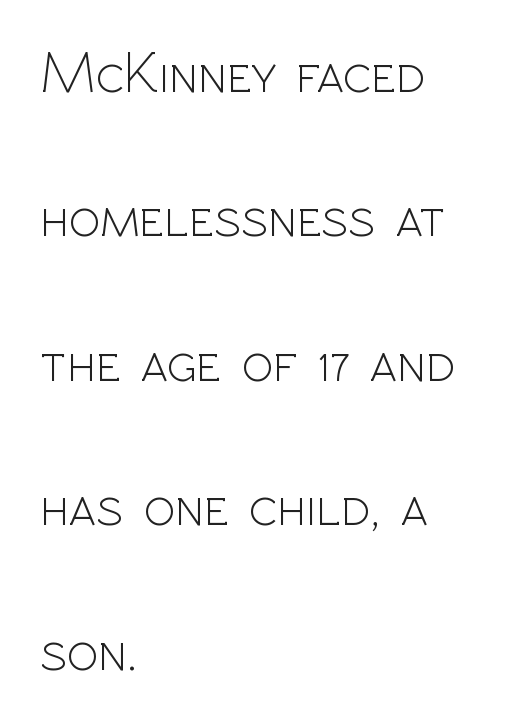
Q: Is the text bold? A: No.
Q: Is the text italic (slanted)? A: No, it is upright.
Q: Is the typeface a serif or a sans-serif typeface? A: Sans-serif.
Q: Is the text underlined? A: No.
Q: How is the paragraph aligned? A: Left-aligned.
Q: Is the spacing between letters normal or unusually wide? A: Normal.
Q: Is the spacing between lines tight, normal or loose? A: Loose.
Q: Width (condensed, normal, or wide)? A: Normal.
Q: x-height? A: Medium.
Q: Monospaced? A: No.
